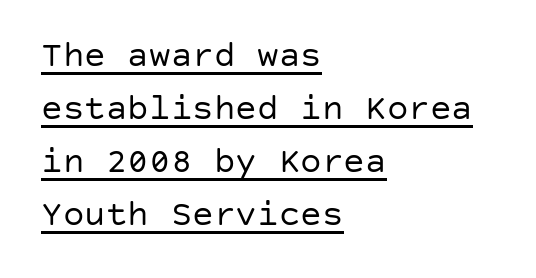
Q: Is the text bold? A: No.
Q: Is the text italic (slanted)? A: No, it is upright.
Q: Is the typeface a serif or a sans-serif typeface? A: Sans-serif.
Q: Is the text underlined? A: Yes.
Q: How is the paragraph aligned? A: Left-aligned.
Q: Is the spacing between letters normal or unusually wide? A: Normal.
Q: Is the spacing between lines tight, normal or loose? A: Normal.
Q: Width (condensed, normal, or wide)? A: Normal.
Q: Stroke contrast? A: Low.
Q: x-height? A: Large.
